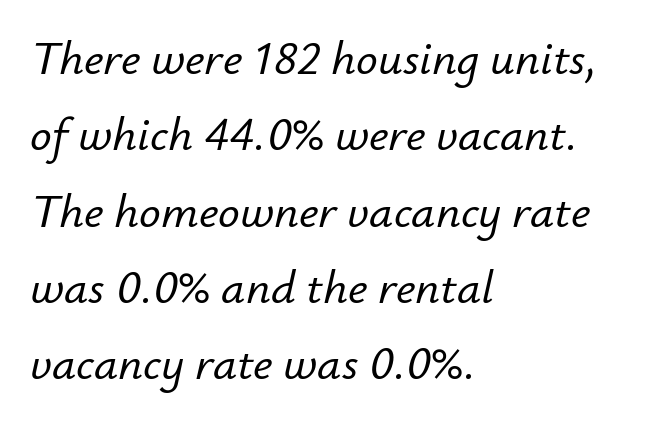
The image shows 48 px text type, italic (leaning right); set left-aligned, normal line spacing (1.59x), normal letter spacing, not underlined; low stroke contrast and a small x-height.
